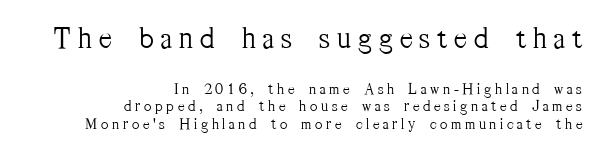
The image shows 31 px light, condensed serif type, upright; set right-aligned, tight line spacing (1.1x), unusually wide letter spacing (+0.23 em), not underlined; the first (top) block is 1.94x larger; medium stroke contrast and a medium x-height.
